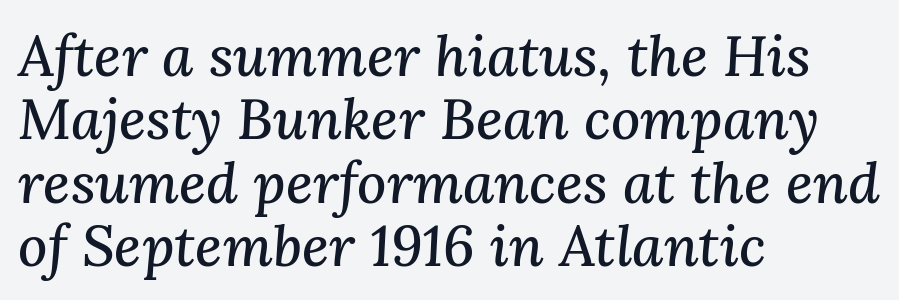
In terms of letterform style, serifs are clearly present. Quick note: interline space is minimal. Here the designer chose a conventional face with non-uniform glyph widths. Tall strokes in this sample are angled rather than plumb.
